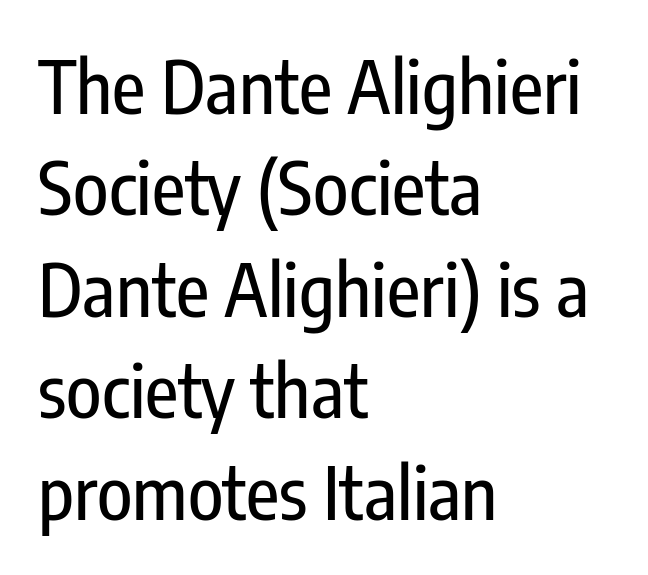
Each word holds together tightly as a unit, with standard inter-letter gaps. This sample has the flowing, uneven cadence of proportional lettering. The lines in this sample share a left origin and differ only in where they stop. Letterform terminals end flat and unadorned throughout the passage. A normal amount of white space separates one row of letters from the next.
